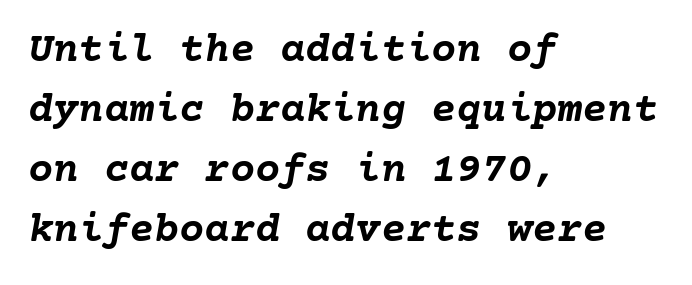
Q: Is the text bold? A: Yes.
Q: Is the text italic (slanted)? A: Yes, it leans right by about 10 degrees.
Q: Is the text underlined? A: No.
Q: How is the paragraph aligned? A: Left-aligned.
Q: Is the spacing between letters normal or unusually wide? A: Normal.
Q: Is the spacing between lines tight, normal or loose? A: Normal.
Q: Width (condensed, normal, or wide)? A: Normal.
Q: Stroke contrast? A: Low.
Q: x-height? A: Medium.
